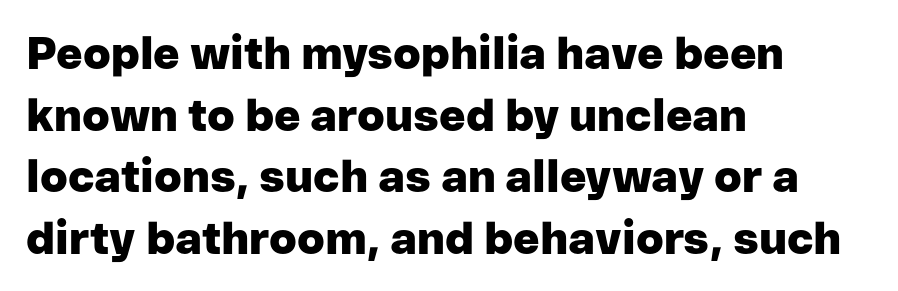
The image shows 45 px heavy sans-serif type, upright; set left-aligned, normal line spacing (1.37x), normal letter spacing, not underlined; low stroke contrast and a medium x-height.
